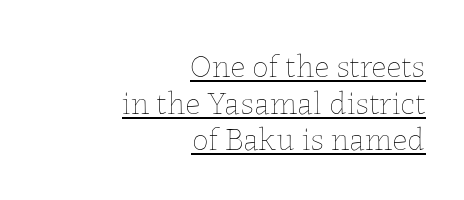
Like a heading marked for emphasis, these lines bear an underscore. Is this a fixed-width face? No — the glyphs have proportional, varying widths. Short note: letters normally spaced. Interline gaps are noticeably narrow in this sample.
